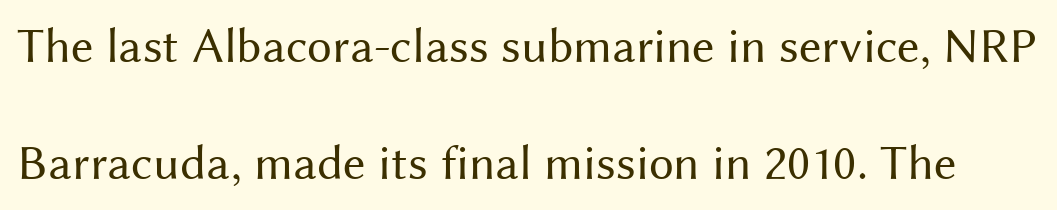
Q: Is the text bold? A: No.
Q: Is the text italic (slanted)? A: No, it is upright.
Q: Is the typeface a serif or a sans-serif typeface? A: Sans-serif.
Q: Is the text underlined? A: No.
Q: Is the spacing between letters normal or unusually wide? A: Normal.
Q: Is the spacing between lines tight, normal or loose? A: Loose.
Q: Width (condensed, normal, or wide)? A: Normal.
Q: Stroke contrast? A: Medium.
Q: x-height? A: Medium.
Q: Monospaced? A: No.
